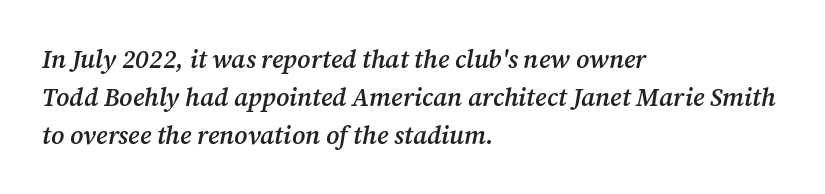
Observe the ordinary spacing: letters are neighbours, not strangers. On the weight axis this lands at semibold, roughly 600. This sample uses an oblique cut, with every glyph tilted off the vertical. The rag falls on the right side of this text block.
